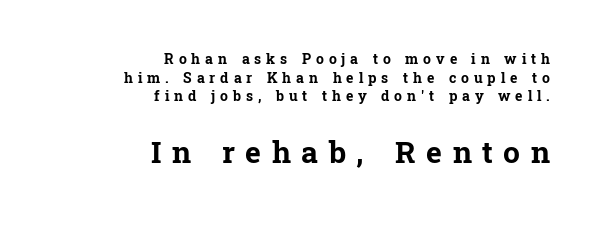
Set as a true bold cut, around the 700 mark. Here the designer chose a conventional face with non-uniform glyph widths. Ascenders rise straight up at ninety degrees. Look at the glyph heights: the lower group is clearly the bigger setting. A flush-right, rag-left setting is used for this passage.
